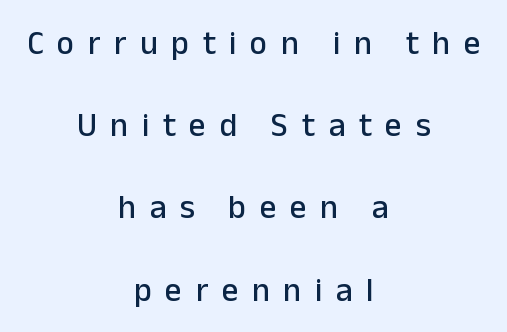
{"serif": "no", "italic": "no", "width": "normal", "stroke_contrast": "low", "x_height": "medium", "monospaced": "no", "underline": "no", "align": "center", "line_spacing": "loose", "line_spacing_ratio": 2.49, "letter_spacing": "wide", "letter_spacing_em": 0.41, "glyph_px": 33}
